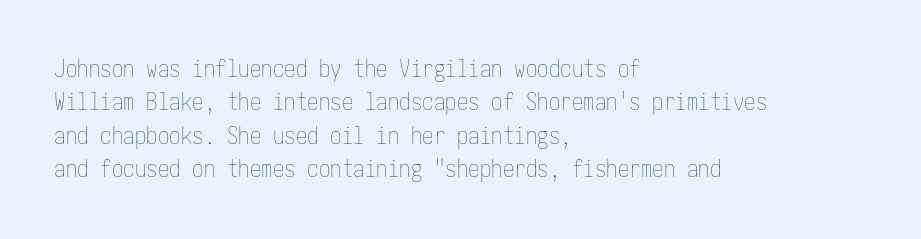
How would I describe the line gaps? Plain and ordinary. Just letters on the line, the space beneath them empty. Alignment: flush left. In terms of posture, this sample is upright.
